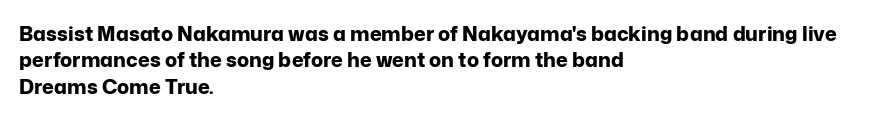
No extra tracking has been applied to these lines. The font is running at its bold setting. Students, observe: this is what conventionally led text looks like. Ascenders rise straight up at ninety degrees.
